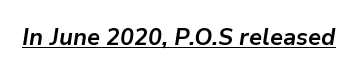
{"italic": "yes", "lean": "right", "slant_degrees": 9, "bold": "yes", "underline": "yes", "letter_spacing": "normal", "letter_spacing_em": 0.0, "glyph_px": 24}
